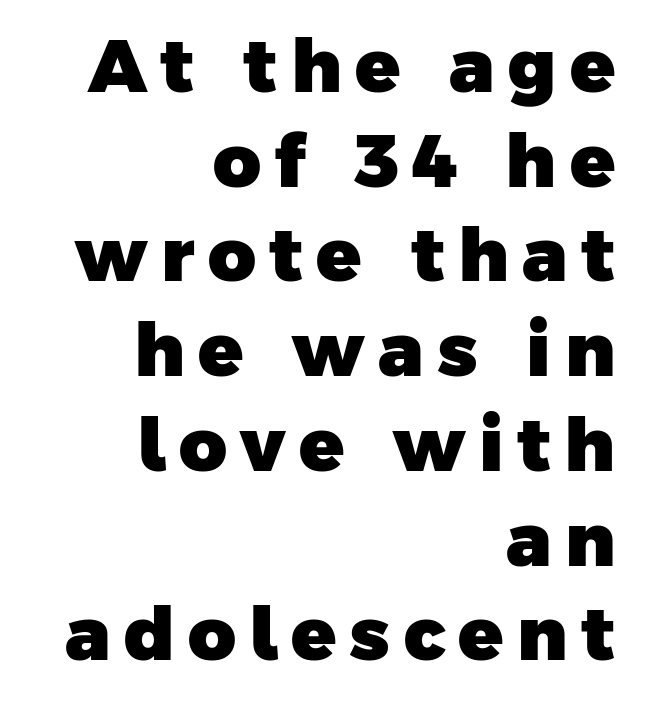
Q: Is the text bold? A: Yes.
Q: Is the typeface a serif or a sans-serif typeface? A: Sans-serif.
Q: Is the text underlined? A: No.
Q: How is the paragraph aligned? A: Right-aligned.
Q: Is the spacing between lines tight, normal or loose? A: Normal.
Q: Width (condensed, normal, or wide)? A: Normal.
Q: Stroke contrast? A: Low.
Q: x-height? A: Medium.
Q: Monospaced? A: No.
